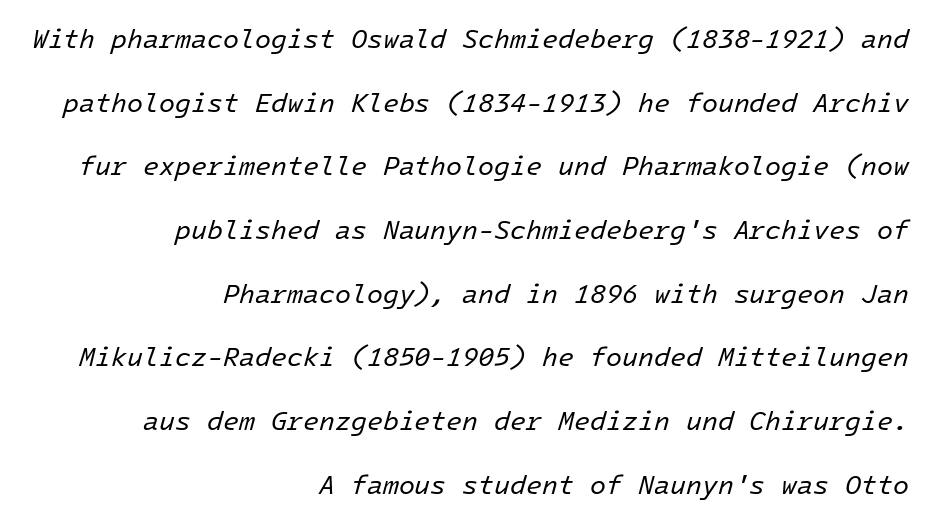
Vertical stems look standard width or narrower in stroke. Lines of text with bare space underneath. Airy leading. Right-aligned paragraph, ragged on the left. The passage shown leans; its letterforms are oblique.
